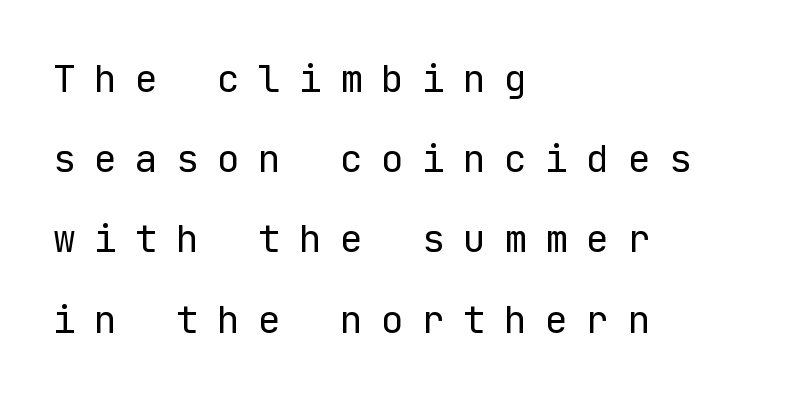
Q: Is the text bold? A: No.
Q: Is the text italic (slanted)? A: No, it is upright.
Q: Is the typeface a serif or a sans-serif typeface? A: Sans-serif.
Q: Is the text underlined? A: No.
Q: How is the paragraph aligned? A: Left-aligned.
Q: Is the spacing between letters normal or unusually wide? A: Unusually wide.
Q: Is the spacing between lines tight, normal or loose? A: Loose.
Q: Width (condensed, normal, or wide)? A: Normal.
Q: Stroke contrast? A: Low.
Q: x-height? A: Medium.
